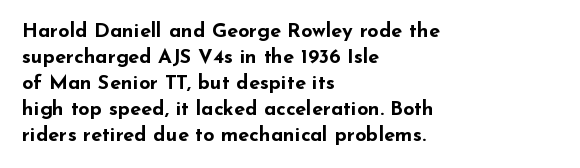
{"italic": "no", "bold": "yes", "underline": "no", "align": "left", "line_spacing": "normal", "line_spacing_ratio": 1.3, "letter_spacing": "normal", "letter_spacing_em": 0.0, "glyph_px": 20}
